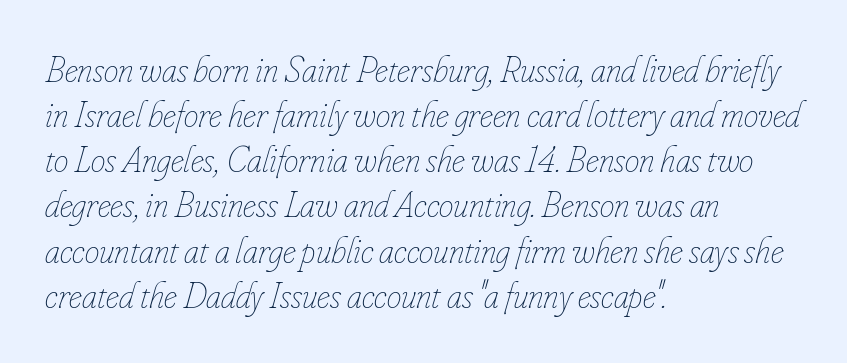
The rendering keeps characters at their native spacing. Rendered with sloped, italic letterforms. Decoration check: the copy has no underline. On a weight scale, this lands at 450 or below. These lines are rendered in a variable-pitch font. Which margin do the lines hug? The left one — the right edge is uneven.
